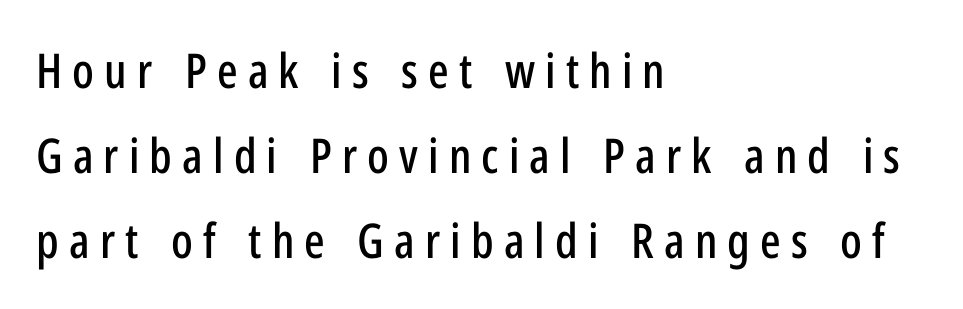
Q: Is the text italic (slanted)? A: No, it is upright.
Q: Is the typeface a serif or a sans-serif typeface? A: Sans-serif.
Q: Is the text underlined? A: No.
Q: How is the paragraph aligned? A: Left-aligned.
Q: Is the spacing between letters normal or unusually wide? A: Unusually wide.
Q: Width (condensed, normal, or wide)? A: Condensed.
Q: Stroke contrast? A: Low.
Q: x-height? A: Medium.
Q: Monospaced? A: No.
